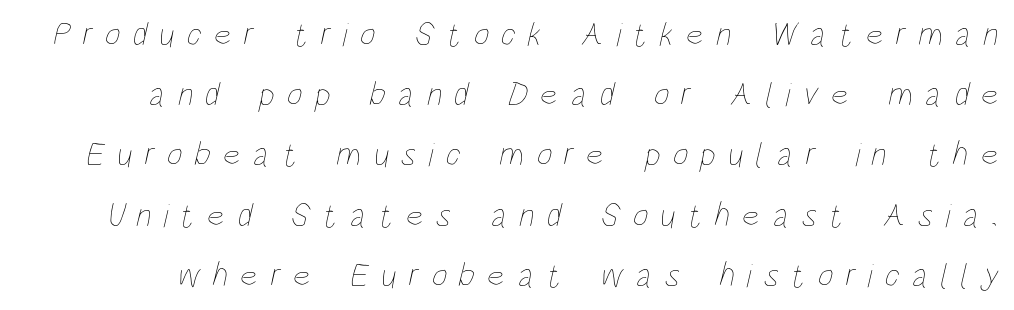
A light-to-regular cut is what we see here. Beneath every word, the page is bare. Think of a printed novel: that variable character pitch is what you see here. The rendering inserts visible extra space after every character.
